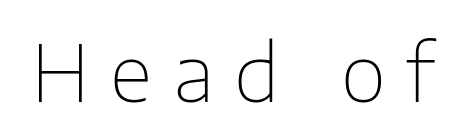
Q: Is the text bold? A: No.
Q: Is the text italic (slanted)? A: No, it is upright.
Q: Is the typeface a serif or a sans-serif typeface? A: Sans-serif.
Q: Is the text underlined? A: No.
Q: Is the spacing between letters normal or unusually wide? A: Unusually wide.
Q: Width (condensed, normal, or wide)? A: Normal.
Q: Stroke contrast? A: Low.
Q: x-height? A: Medium.
Q: Monospaced? A: No.
